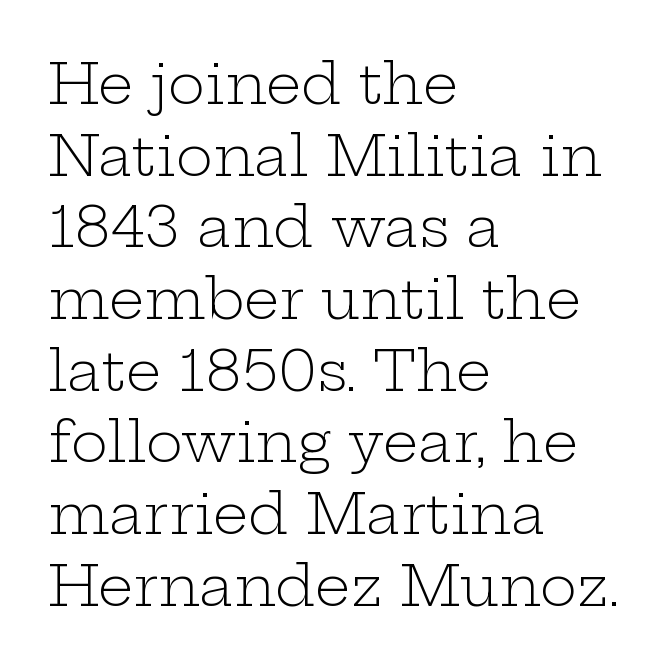
{"serif": "yes", "italic": "no", "bold": "no", "weight": "light", "width": "wide", "stroke_contrast": "low", "x_height": "medium", "monospaced": "no", "underline": "no", "align": "left", "line_spacing": "normal", "line_spacing_ratio": 1.28, "letter_spacing": "normal", "letter_spacing_em": 0.0, "glyph_px": 56}
